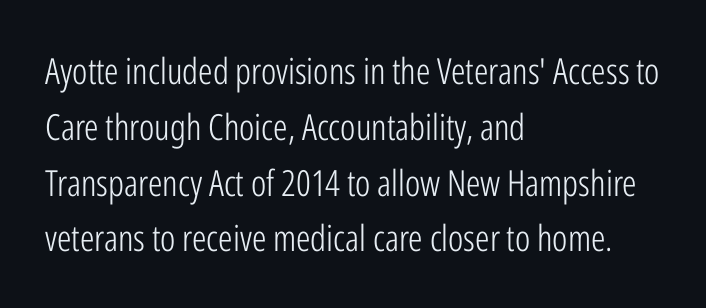
Q: Is the text bold? A: No.
Q: Is the text italic (slanted)? A: No, it is upright.
Q: Is the typeface a serif or a sans-serif typeface? A: Sans-serif.
Q: Is the text underlined? A: No.
Q: How is the paragraph aligned? A: Left-aligned.
Q: Is the spacing between letters normal or unusually wide? A: Normal.
Q: Is the spacing between lines tight, normal or loose? A: Normal.
Q: Width (condensed, normal, or wide)? A: Condensed.
Q: Stroke contrast? A: Low.
Q: x-height? A: Medium.
Q: Monospaced? A: No.
